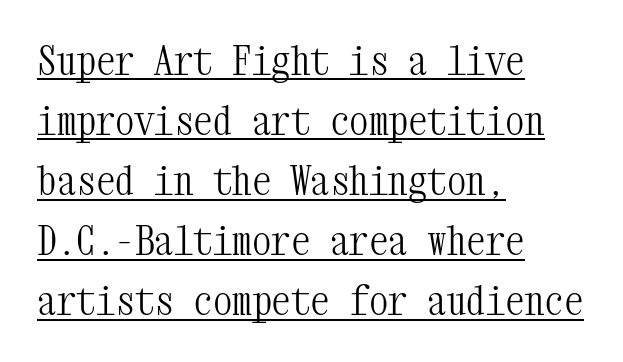
{"serif": "yes", "italic": "no", "bold": "no", "weight": "light", "width": "condensed", "stroke_contrast": "medium", "x_height": "medium", "monospaced": "yes", "underline": "yes", "align": "left", "line_spacing": "normal", "line_spacing_ratio": 1.54, "letter_spacing": "normal", "letter_spacing_em": 0.0, "glyph_px": 39}
